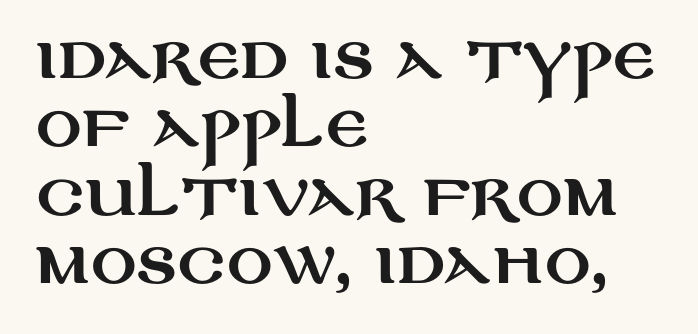
{"serif": "no", "italic": "no", "width": "wide", "stroke_contrast": "medium", "x_height": "large", "monospaced": "no", "underline": "no", "align": "left", "line_spacing_ratio": 1.2, "letter_spacing": "normal", "letter_spacing_em": 0.0, "glyph_px": 57}
